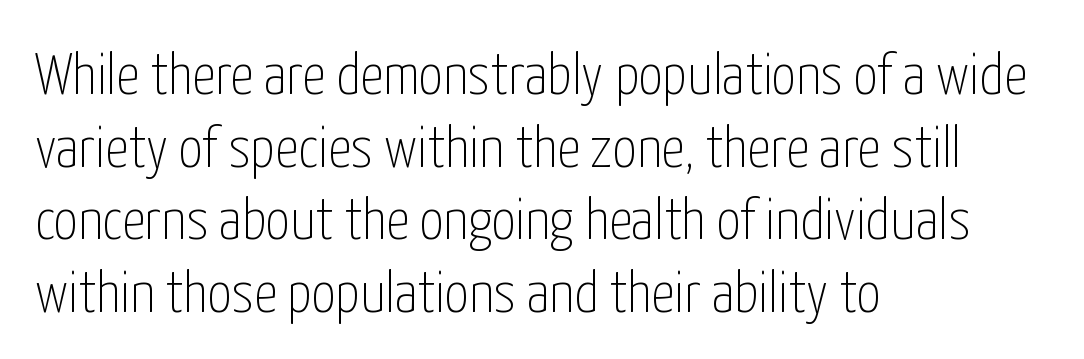
Q: Is the text bold? A: No.
Q: Is the text italic (slanted)? A: No, it is upright.
Q: Is the typeface a serif or a sans-serif typeface? A: Sans-serif.
Q: Is the text underlined? A: No.
Q: How is the paragraph aligned? A: Left-aligned.
Q: Is the spacing between letters normal or unusually wide? A: Normal.
Q: Width (condensed, normal, or wide)? A: Condensed.
Q: Stroke contrast? A: Low.
Q: x-height? A: Medium.
Q: Monospaced? A: No.
